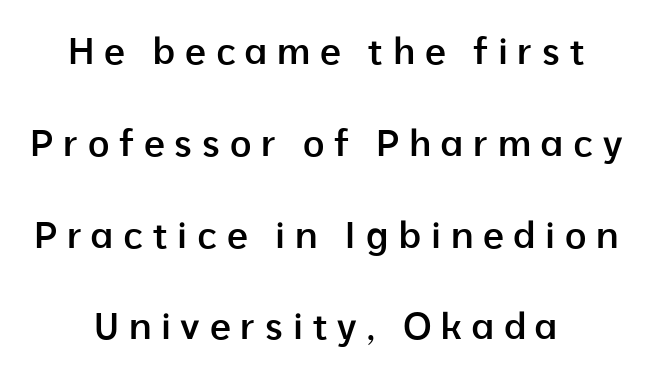
{"serif": "no", "italic": "no", "bold": "semi", "weight": "semibold", "width": "normal", "stroke_contrast": "low", "x_height": "medium", "monospaced": "no", "underline": "no", "align": "center", "line_spacing": "loose", "line_spacing_ratio": 2.48, "letter_spacing": "wide", "letter_spacing_em": 0.26, "glyph_px": 37}
